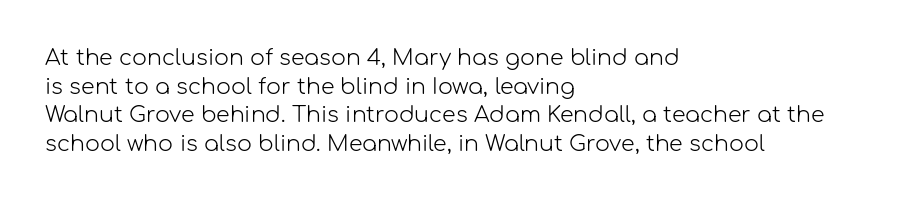
The image shows 22 px text type, upright; set left-aligned, normal line spacing (1.3x), normal letter spacing, not underlined.
